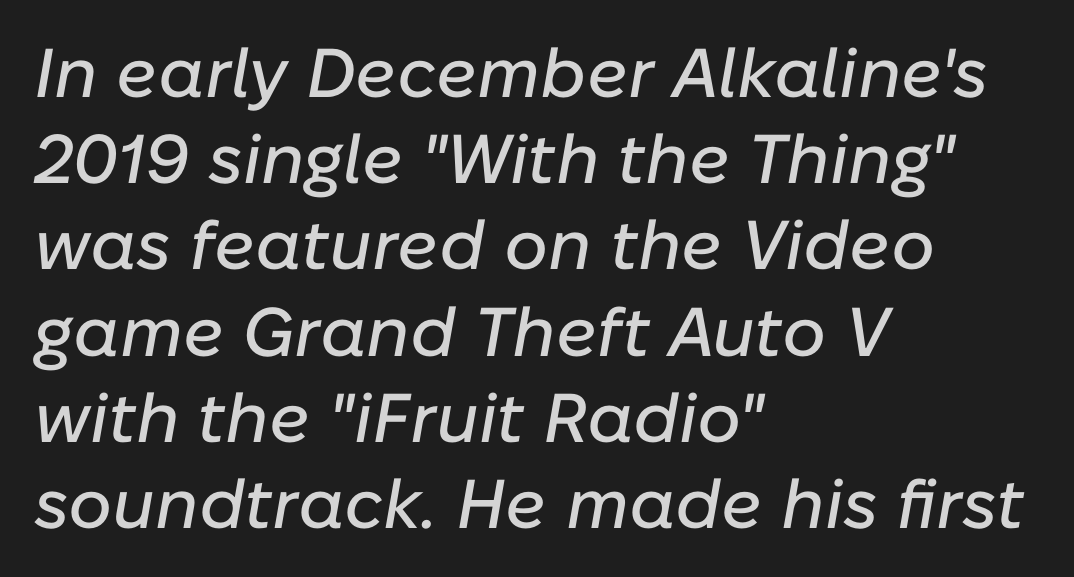
Q: Is the text italic (slanted)? A: Yes, it leans right by about 10 degrees.
Q: Is the text underlined? A: No.
Q: How is the paragraph aligned? A: Left-aligned.
Q: Is the spacing between letters normal or unusually wide? A: Normal.
Q: Is the spacing between lines tight, normal or loose? A: Normal.
Q: Width (condensed, normal, or wide)? A: Normal.
Q: Stroke contrast? A: Low.
Q: x-height? A: Medium.
Q: Monospaced? A: No.
